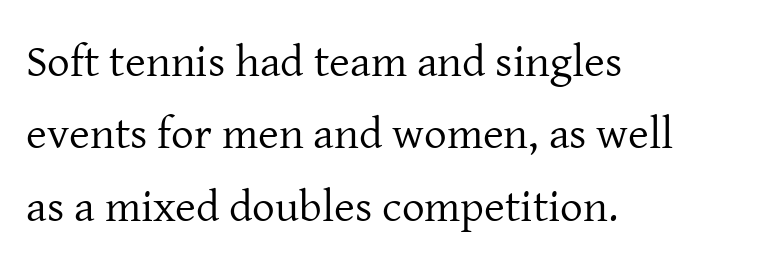
Glance below the letters and you will spot only blank space. The type is set solid horizontally, with unmodified tracking. Weight: not bold — regular or lighter. This block has exactly the height ordinary leading produces.
